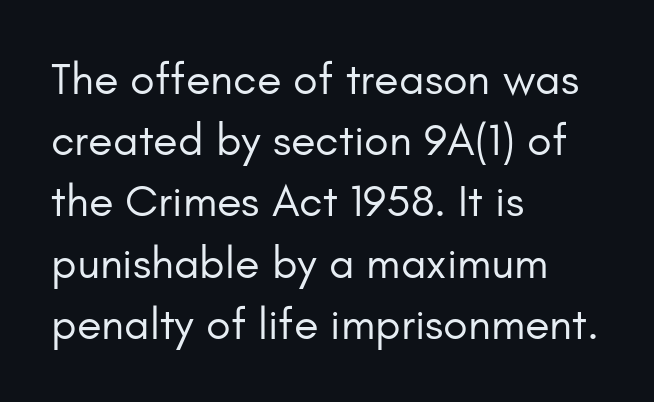
The image shows 45 px regular-weight sans-serif type, upright; set left-aligned, normal line spacing (1.36x), normal letter spacing, not underlined; low stroke contrast and a small x-height.
